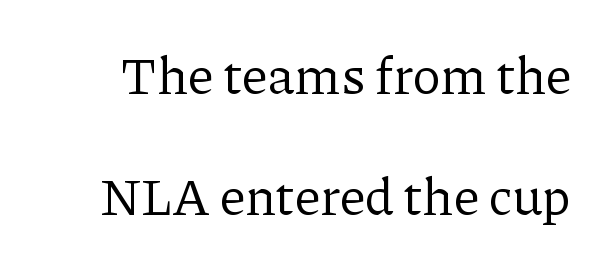
{"serif": "yes", "italic": "no", "bold": "no", "weight": "regular", "width": "normal", "stroke_contrast": "low", "x_height": "medium", "monospaced": "no", "underline": "no", "line_spacing": "loose", "line_spacing_ratio": 2.33, "letter_spacing": "normal", "letter_spacing_em": 0.0, "glyph_px": 52}
